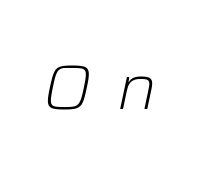
Spacing verdict: proportional, widths tailored to each character. The font's italic variant was chosen for this text. Each word looks stretched out because of the extra space between its letters. Bare-footed words on every line. The strokes are not fattened; the text isn't bold.
